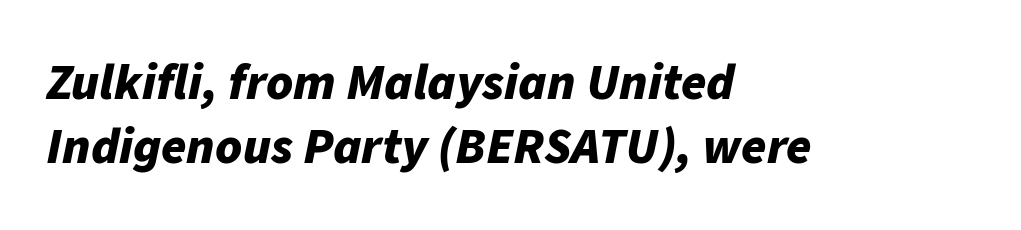
This sample has the flowing, uneven cadence of proportional lettering. A clean baseline with only descenders dipping below it. Line beginnings align vertically; line endings do not. Vertical spacing — default. Is the letter spacing exaggerated? No — it looks like the ordinary default.
